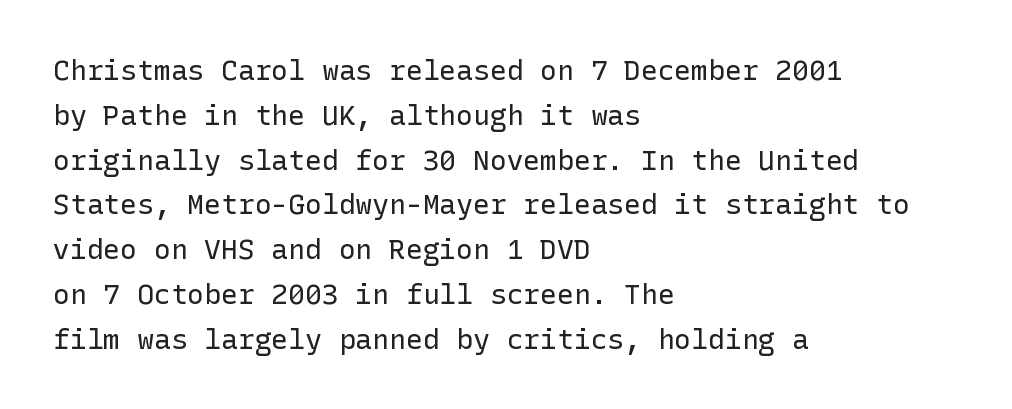
The image shows 28 px regular-weight sans-serif type, upright; set left-aligned, normal line spacing (1.6x), normal letter spacing, not underlined; low stroke contrast and a medium x-height.
